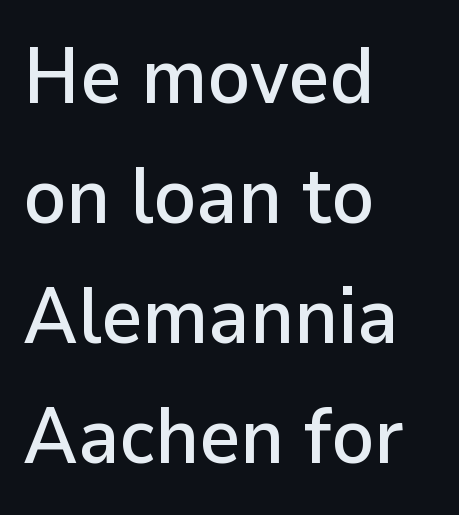
Unlike a traditional serif, this face leaves its strokes unadorned. Check under the words: just untouched page. Rows of type keep a routine distance in the vertical direction. A typesetter would call this zero additional tracking.
